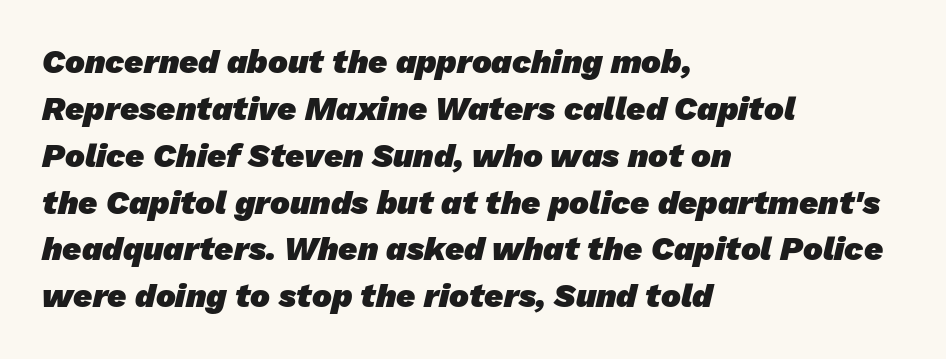
{"serif": "no", "bold": "yes", "weight": "heavy", "width": "normal", "stroke_contrast": "low", "x_height": "medium", "monospaced": "no", "underline": "no", "align": "left", "line_spacing": "normal", "line_spacing_ratio": 1.42, "letter_spacing": "normal", "letter_spacing_em": 0.0, "glyph_px": 33}
